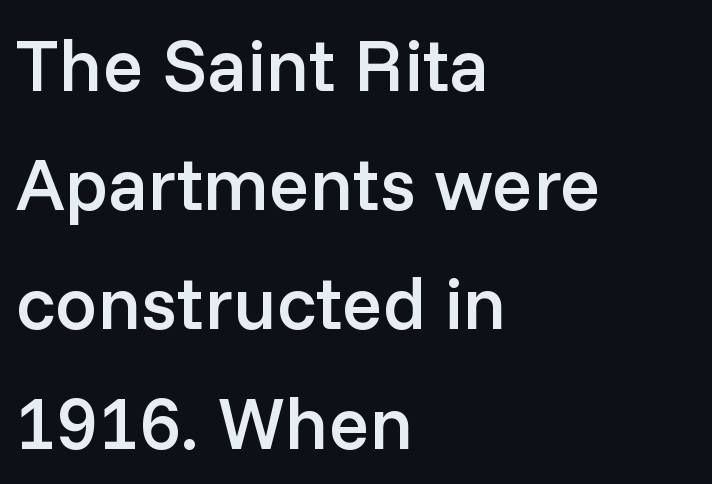
The image shows 75 px semibold sans-serif type, upright; set left-aligned, normal line spacing (1.59x), normal letter spacing, not underlined; low stroke contrast and a medium x-height.
